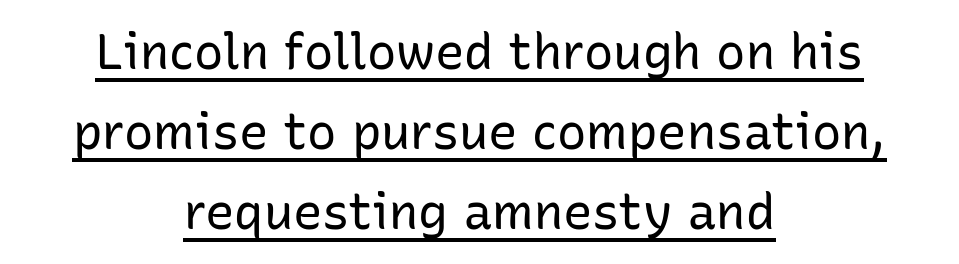
Q: Is the text bold? A: No.
Q: Is the text italic (slanted)? A: No, it is upright.
Q: Is the typeface a serif or a sans-serif typeface? A: Sans-serif.
Q: Is the text underlined? A: Yes.
Q: How is the paragraph aligned? A: Centered.
Q: Is the spacing between letters normal or unusually wide? A: Normal.
Q: Is the spacing between lines tight, normal or loose? A: Normal.
Q: Width (condensed, normal, or wide)? A: Normal.
Q: Stroke contrast? A: Low.
Q: x-height? A: Medium.
Q: Monospaced? A: No.
